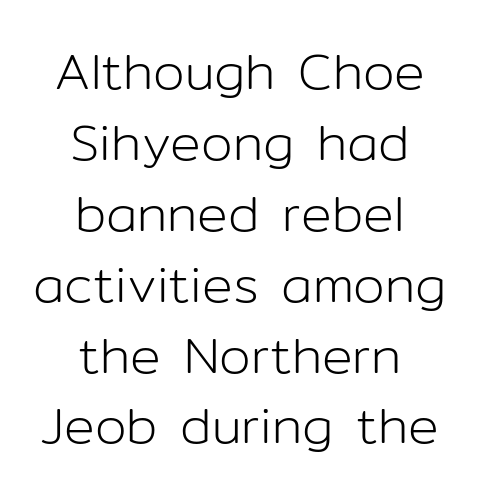
Any mark beneath the type? The region is blank. Stem width sits at or under what a default text font uses. Is the letter spacing exaggerated? No — it looks like the ordinary default. The block of text has a typical density, with ordinary space between rows. A centered setting, common on invitations and titles, is used for this passage.
